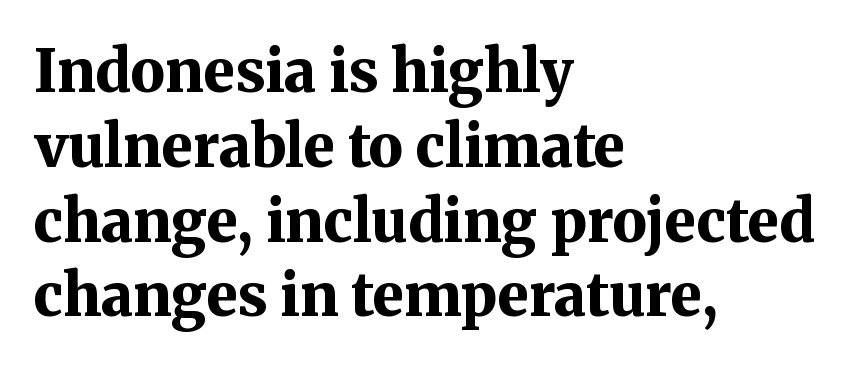
Each new line begins a customary step beneath the previous one. Rule under the text: the space is simply empty. Are there feet on the stems? There are — it's a serif. This is roman type, the default non-slanted kind.
